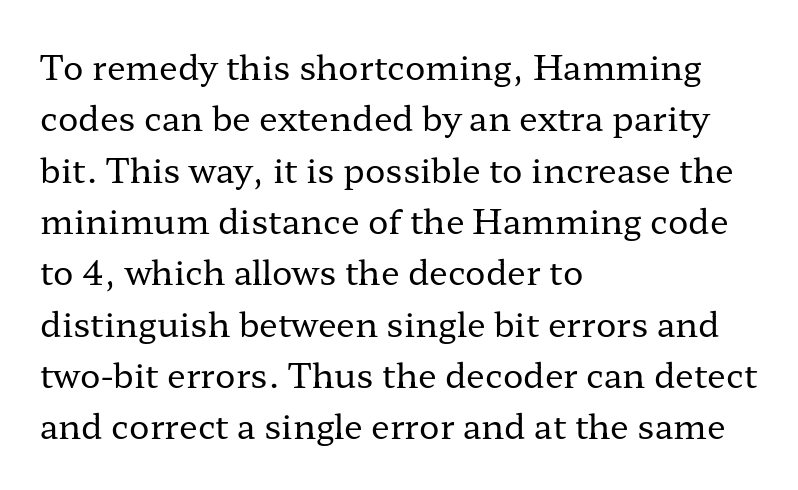
Q: Is the text bold? A: No.
Q: Is the text italic (slanted)? A: No, it is upright.
Q: Is the typeface a serif or a sans-serif typeface? A: Serif.
Q: Is the text underlined? A: No.
Q: How is the paragraph aligned? A: Left-aligned.
Q: Is the spacing between letters normal or unusually wide? A: Normal.
Q: Is the spacing between lines tight, normal or loose? A: Normal.
Q: Width (condensed, normal, or wide)? A: Wide.
Q: Stroke contrast? A: Low.
Q: x-height? A: Medium.
Q: Monospaced? A: No.
